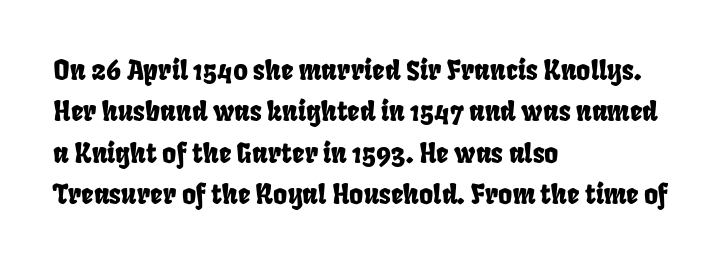
The image shows 27 px text type; set left-aligned, normal line spacing (1.53x), normal letter spacing, not underlined.
